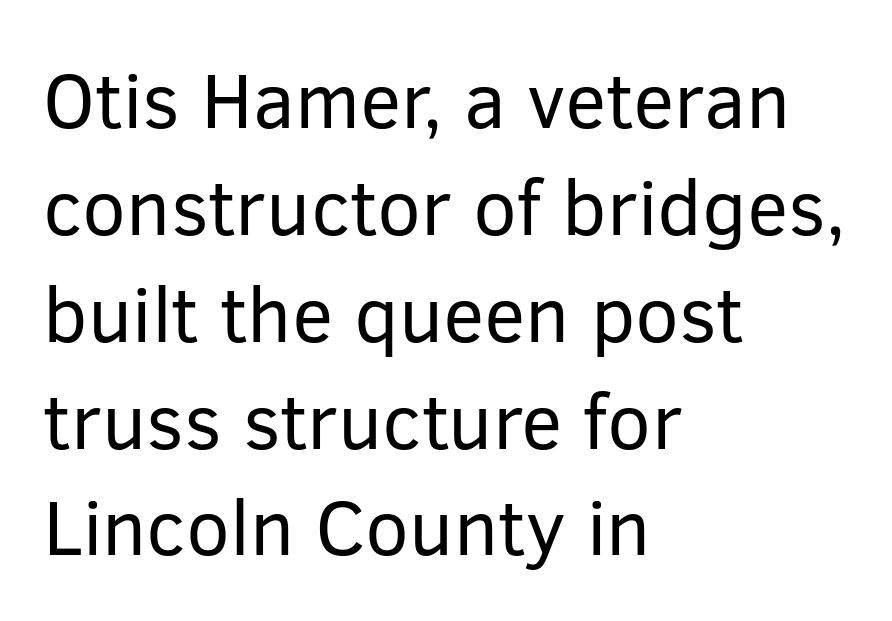
The image shows 78 px regular-weight sans-serif type, upright; set left-aligned, normal line spacing (1.37x), normal letter spacing, not underlined; low stroke contrast and a medium x-height.
